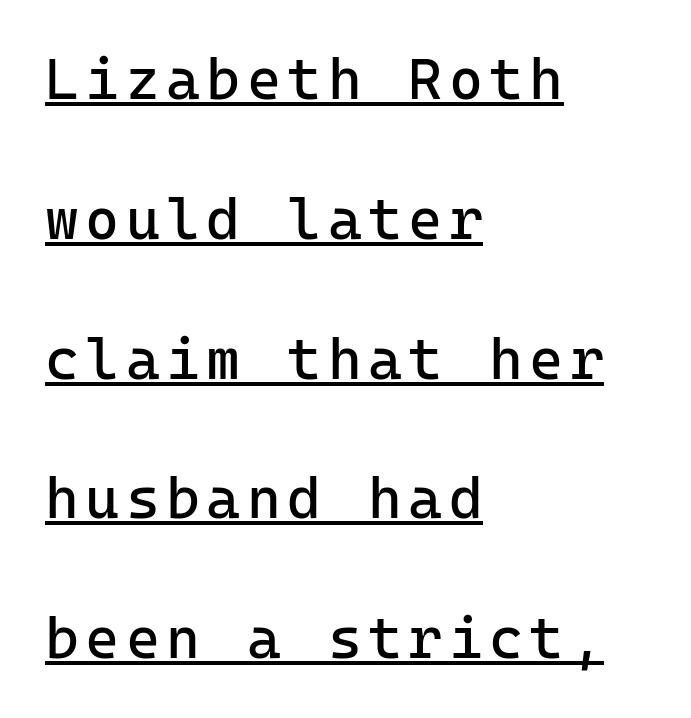
{"serif": "no", "italic": "no", "bold": "no", "weight": "regular", "width": "normal", "stroke_contrast": "low", "x_height": "medium", "monospaced": "yes", "underline": "yes", "align": "left", "line_spacing": "loose", "line_spacing_ratio": 2.41, "glyph_px": 58}
